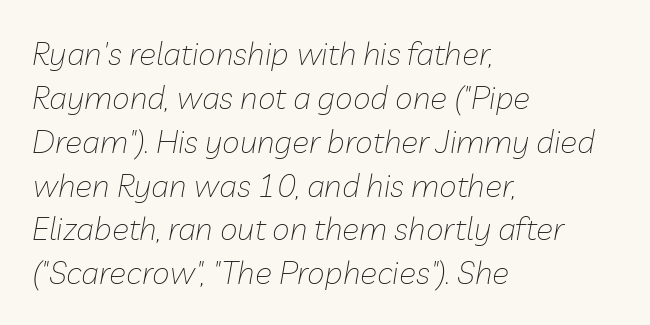
{"italic": "yes", "lean": "right", "slant_degrees": 10, "bold": "no", "weight": "thin", "width": "normal", "stroke_contrast": "low", "x_height": "medium", "monospaced": "no", "underline": "no", "align": "left", "line_spacing": "normal", "line_spacing_ratio": 1.37, "letter_spacing": "normal", "letter_spacing_em": 0.0, "glyph_px": 32}
